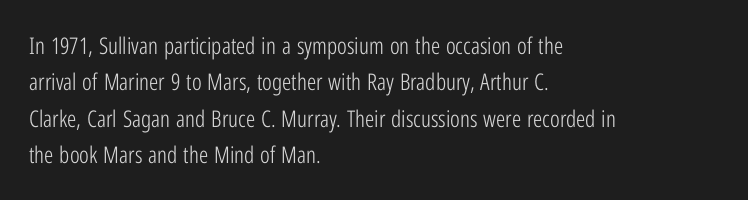
The image shows 23 px text type, upright; set left-aligned, normal line spacing (1.58x), normal letter spacing, not underlined.
